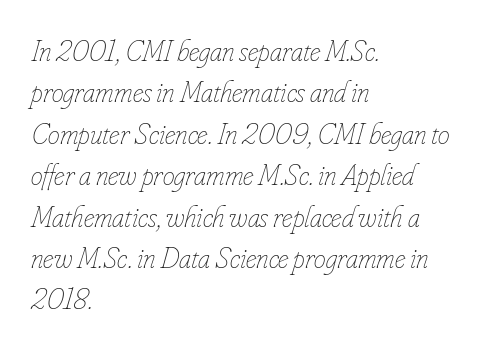
{"italic": "yes", "lean": "right", "slant_degrees": 16, "bold": "no", "weight": "thin", "width": "condensed", "stroke_contrast": "low", "x_height": "small", "monospaced": "no", "underline": "no", "align": "left", "line_spacing": "normal", "line_spacing_ratio": 1.38, "letter_spacing": "normal", "letter_spacing_em": 0.0, "glyph_px": 30}
